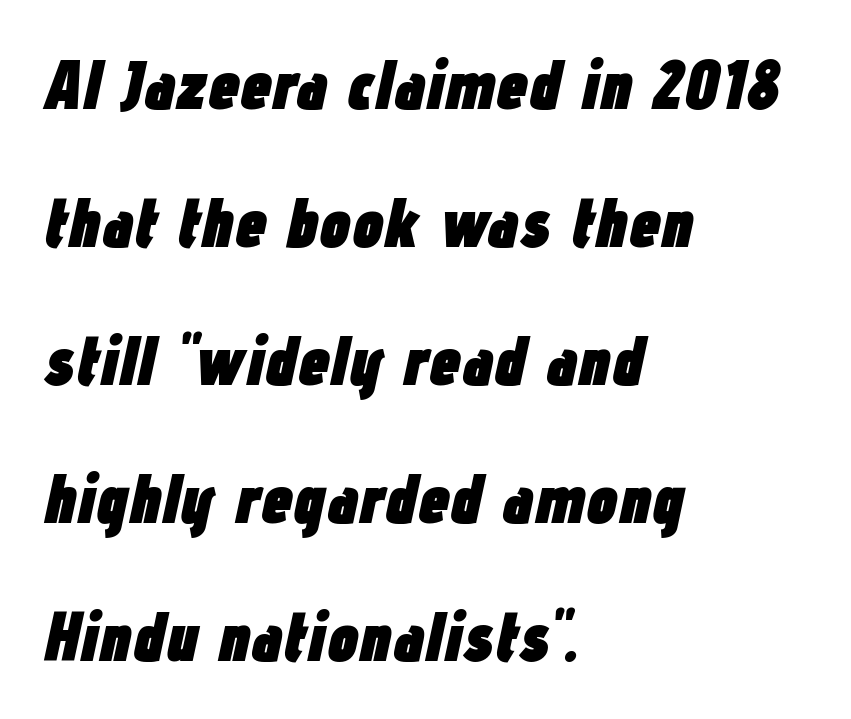
{"italic": "yes", "lean": "right", "slant_degrees": 12, "bold": "yes", "weight": "heavy", "width": "condensed", "stroke_contrast": "low", "x_height": "medium", "monospaced": "no", "underline": "no", "align": "left", "line_spacing": "loose", "line_spacing_ratio": 1.97, "letter_spacing": "normal", "letter_spacing_em": 0.0, "glyph_px": 70}
